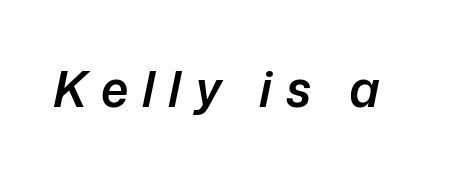
{"italic": "yes", "lean": "right", "slant_degrees": 12, "bold": "semi", "weight": "semibold", "width": "normal", "stroke_contrast": "low", "x_height": "medium", "monospaced": "no", "underline": "no", "letter_spacing": "wide", "letter_spacing_em": 0.28, "glyph_px": 49}
